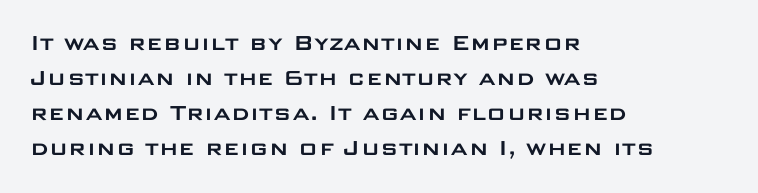
The image shows 26 px text type, upright; set left-aligned, normal line spacing (1.35x), normal letter spacing, not underlined.
